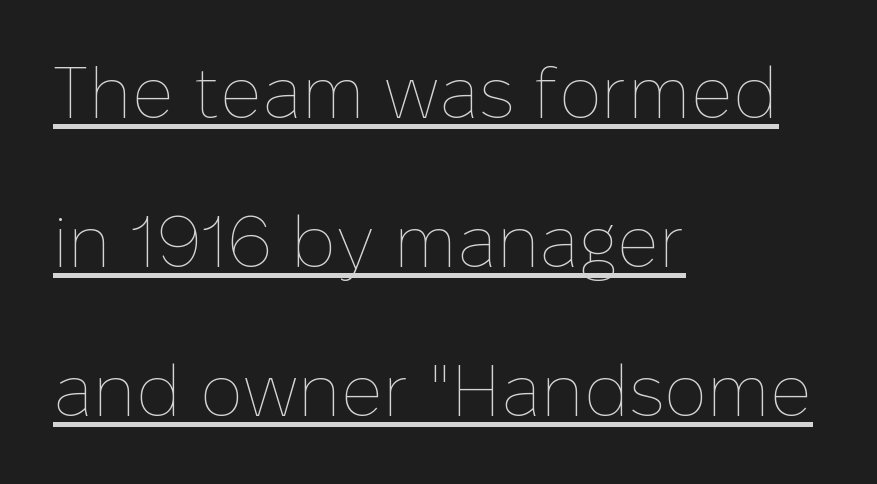
{"italic": "no", "bold": "no", "weight": "thin", "width": "normal", "stroke_contrast": "low", "x_height": "medium", "monospaced": "no", "underline": "yes", "align": "left", "line_spacing": "loose", "line_spacing_ratio": 2.07, "letter_spacing": "normal", "letter_spacing_em": 0.0, "glyph_px": 72}
